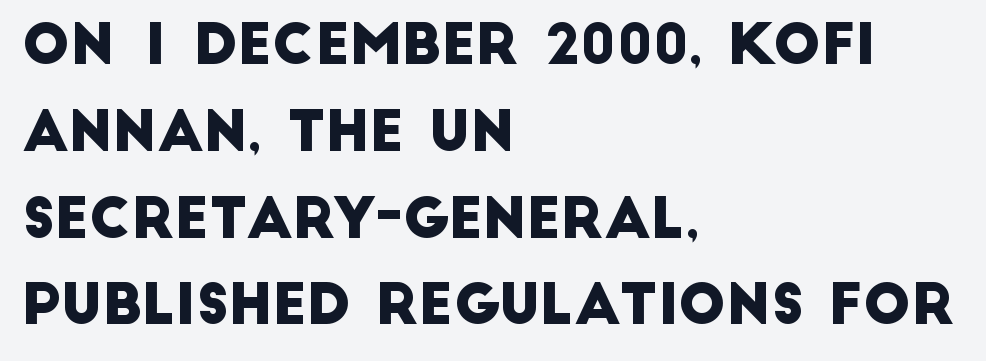
Q: Is the typeface a serif or a sans-serif typeface? A: Sans-serif.
Q: Is the text underlined? A: No.
Q: How is the paragraph aligned? A: Left-aligned.
Q: Is the spacing between letters normal or unusually wide? A: Normal.
Q: Is the spacing between lines tight, normal or loose? A: Normal.
Q: Width (condensed, normal, or wide)? A: Normal.
Q: Stroke contrast? A: Low.
Q: x-height? A: Large.
Q: Monospaced? A: No.
